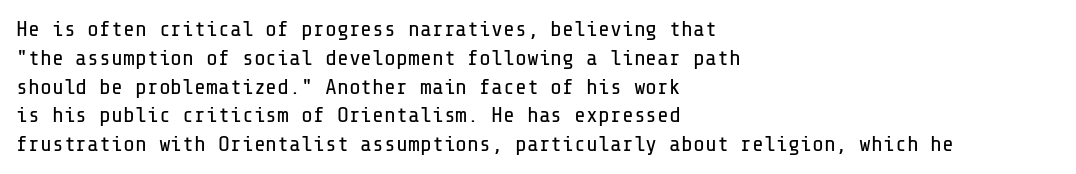
No extra ink here — the face is not bold. The ragged edge is on the right, which tells us the setting is flush left. Decoration check: the copy has no underline. Between one letter and the next there's only the usual sliver of space. No italicization has been applied; the sample stays upright. Successive baselines arrive at the customary interval.
